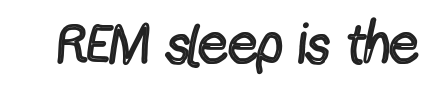
Here the designer chose a conventional face with non-uniform glyph widths. There is no visible air inserted between adjacent glyphs. A sans-serif font was chosen for this passage.
